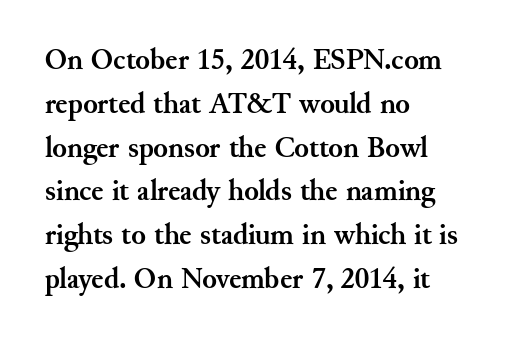
{"serif": "yes", "italic": "no", "bold": "yes", "weight": "semibold", "width": "normal", "stroke_contrast": "medium", "x_height": "small", "monospaced": "no", "underline": "no", "align": "left", "line_spacing": "normal", "line_spacing_ratio": 1.46, "letter_spacing": "normal", "letter_spacing_em": 0.0, "glyph_px": 30}
